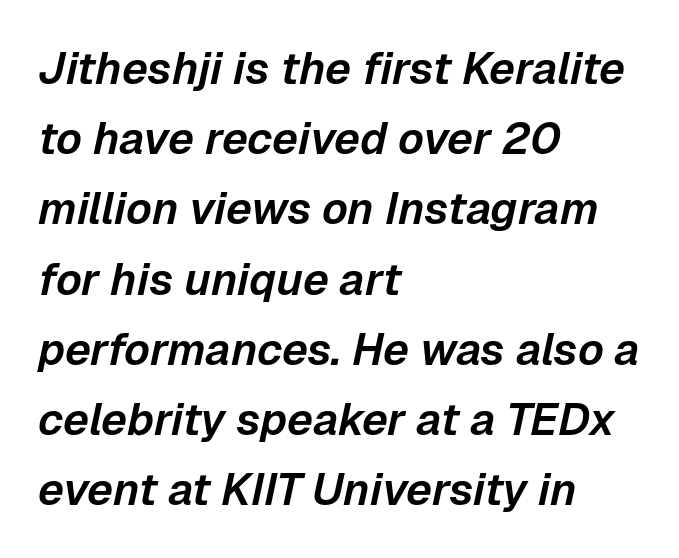
The image shows 45 px text type, italic (leaning right); set left-aligned, normal line spacing (1.56x), normal letter spacing, not underlined; low stroke contrast and a medium x-height.
